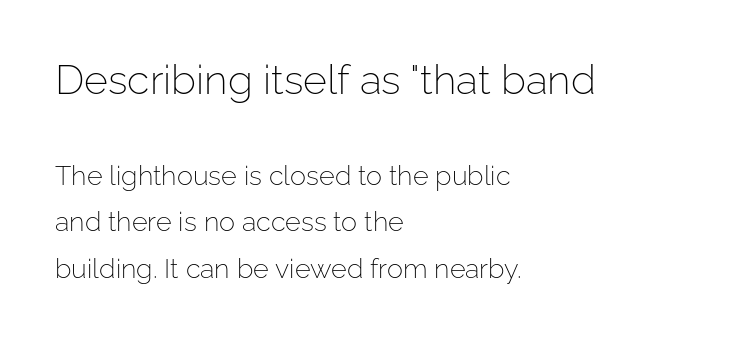
Q: Is the text bold? A: No.
Q: Is the text italic (slanted)? A: No, it is upright.
Q: Is the typeface a serif or a sans-serif typeface? A: Sans-serif.
Q: Is the text underlined? A: No.
Q: How is the paragraph aligned? A: Left-aligned.
Q: Is the spacing between letters normal or unusually wide? A: Normal.
Q: Which block of text is set in a larger size, the first (top) or the second (bottom)? A: The first (top) one.
Q: Width (condensed, normal, or wide)? A: Normal.
Q: Stroke contrast? A: Low.
Q: x-height? A: Medium.
Q: Monospaced? A: No.
